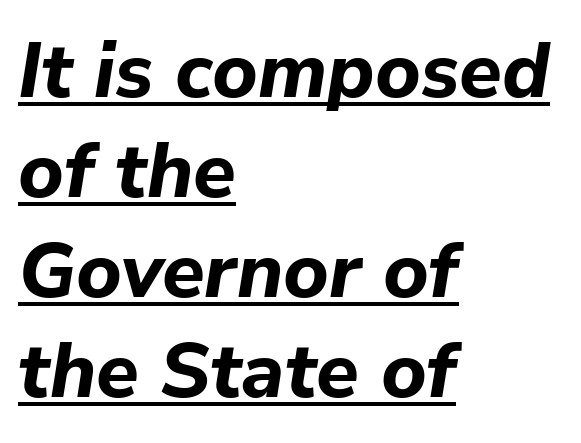
Q: Is the text bold? A: Yes.
Q: Is the text italic (slanted)? A: Yes, it leans right by about 9 degrees.
Q: Is the text underlined? A: Yes.
Q: How is the paragraph aligned? A: Left-aligned.
Q: Is the spacing between letters normal or unusually wide? A: Normal.
Q: Is the spacing between lines tight, normal or loose? A: Normal.
Q: Width (condensed, normal, or wide)? A: Normal.
Q: Stroke contrast? A: Low.
Q: x-height? A: Medium.
Q: Monospaced? A: No.
